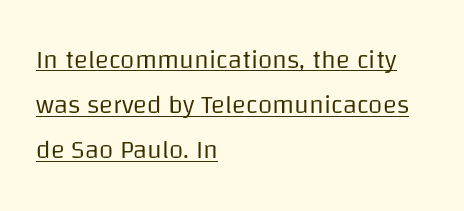
The image shows 26 px text type, upright; set left-aligned, line spacing 1.74x, normal letter spacing, underlined.
